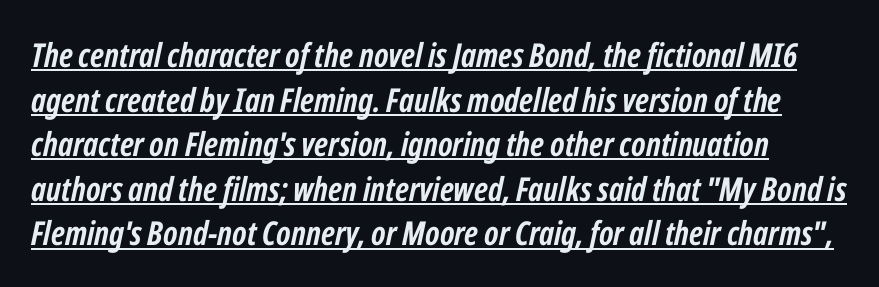
The image shows 33 px semibold, condensed type, italic (leaning right); set normal line spacing (1.35x), normal letter spacing, underlined; low stroke contrast and a medium x-height.
